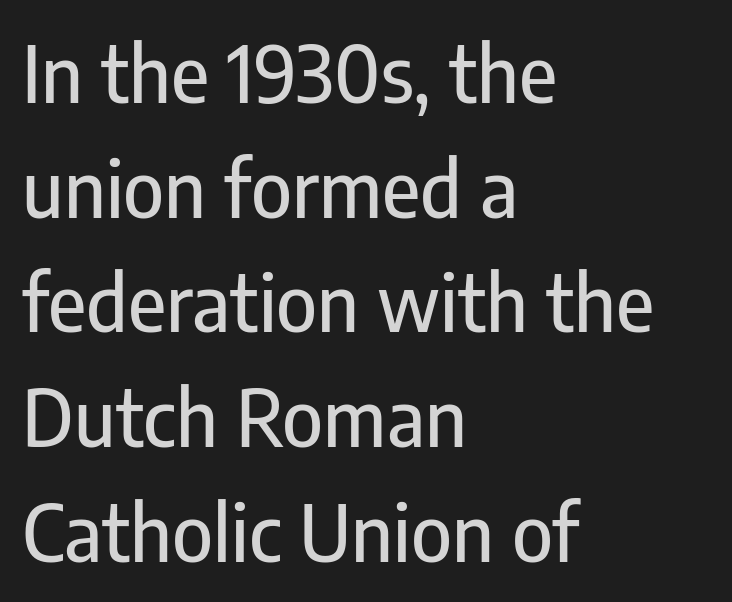
{"serif": "no", "italic": "no", "width": "condensed", "stroke_contrast": "low", "x_height": "medium", "monospaced": "no", "underline": "no", "align": "left", "line_spacing": "normal", "line_spacing_ratio": 1.47, "letter_spacing": "normal", "letter_spacing_em": 0.0, "glyph_px": 78}
